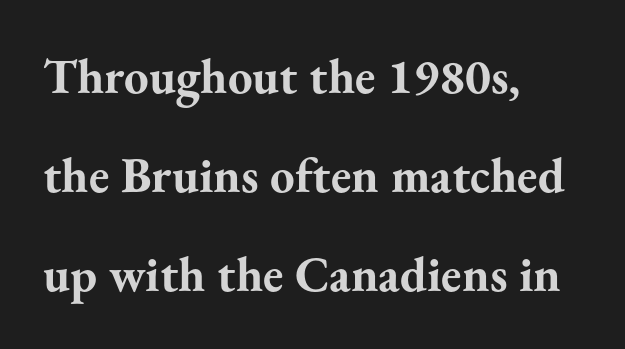
The typography opts for an upright posture over an oblique one. The type is set solid horizontally, with unmodified tracking. These lines are rendered in a variable-pitch font. Summary of weight: heavy, a full bold. Rows of type keep a wide berth in the vertical direction. The paragraph shown leans on its left margin.
